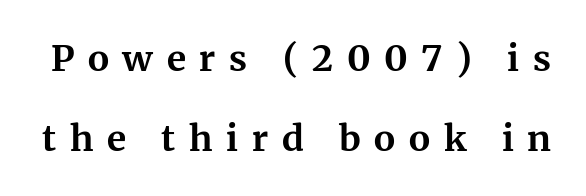
The image shows 36 px bold serif type, upright; set loose line spacing (2.21x), unusually wide letter spacing (+0.38 em), not underlined; medium stroke contrast and a medium x-height.
